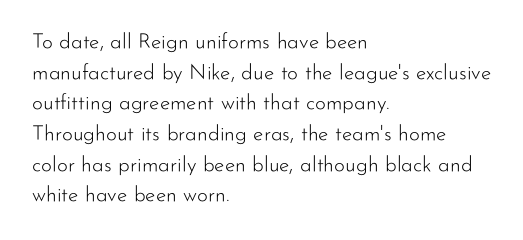
The image shows 21 px text type, upright; set left-aligned, normal line spacing (1.46x), normal letter spacing, not underlined.
